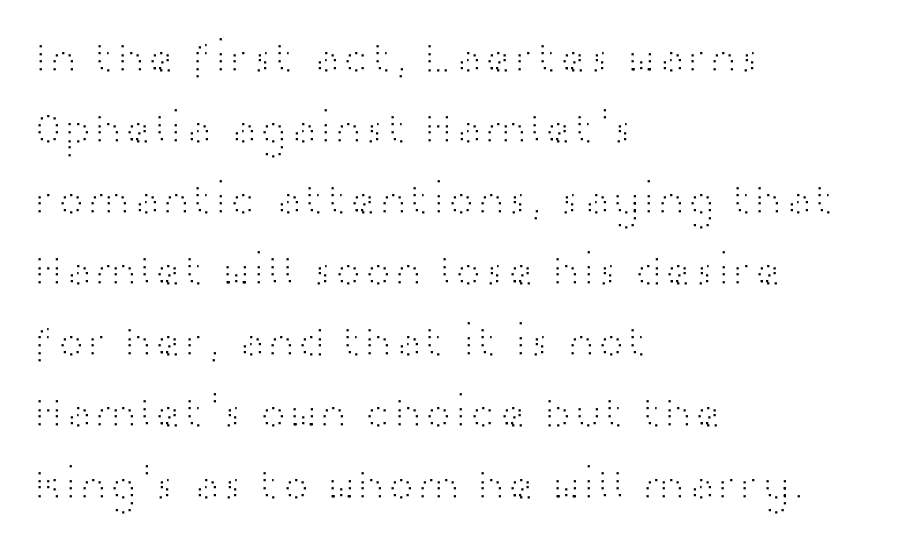
The image shows 45 px light, wide sans-serif type, upright; set left-aligned, normal line spacing (1.58x), normal letter spacing, not underlined; high stroke contrast and a medium x-height.
